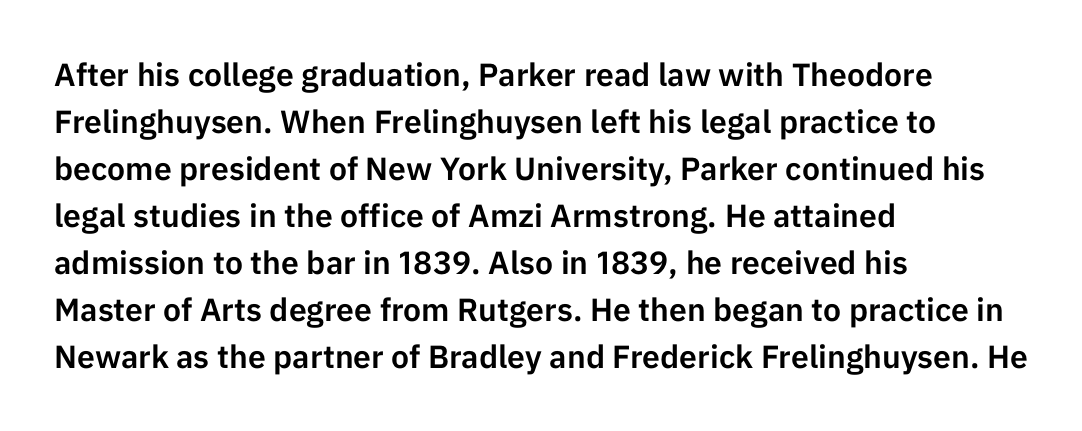
Each word holds together tightly as a unit, with standard inter-letter gaps. Nope, not italic — everything's standing straight. Lines of text with bare space underneath. A typesetter would call this leading conventional body-copy spacing. Stroke terminals: plain, sans-serif. Where is the straight margin? On the left.
